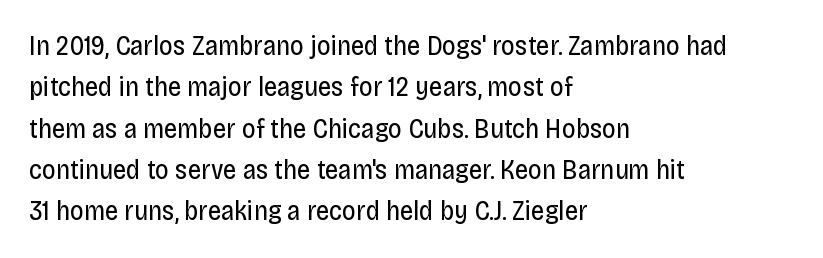
In terms of leading, this rendering sits right in the middle. The lettering stays uniformly vertical, giving the passage a roman look. Decoration check: the copy has no underline. The passage shown is not bold in any degree. How are the letters spaced? Ordinarily, with no added tracking.
